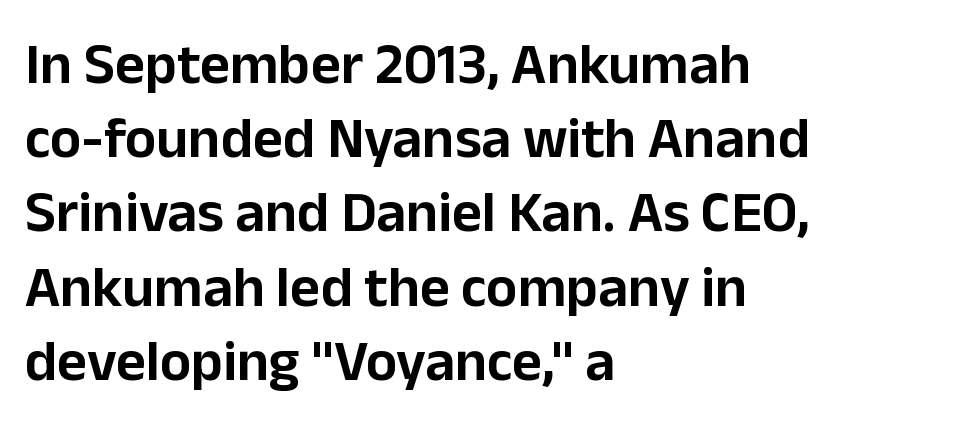
The image shows 58 px sans-serif type, upright; set left-aligned, normal line spacing (1.28x), normal letter spacing, not underlined; low stroke contrast and a medium x-height.
